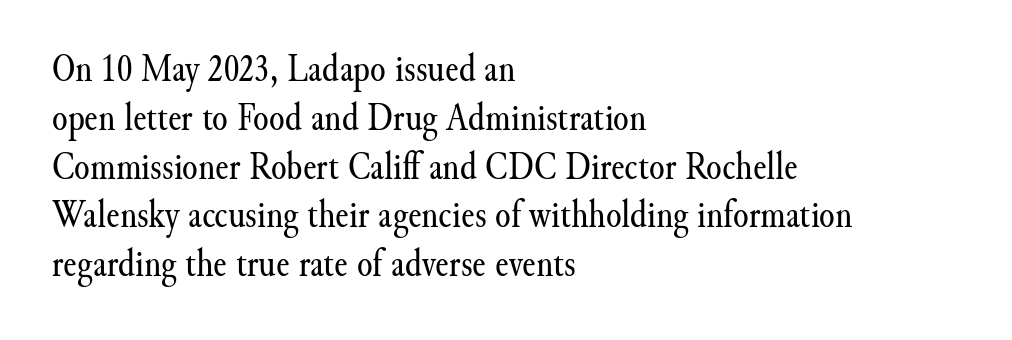
Q: Is the text bold? A: No.
Q: Is the text italic (slanted)? A: No, it is upright.
Q: Is the typeface a serif or a sans-serif typeface? A: Serif.
Q: Is the text underlined? A: No.
Q: How is the paragraph aligned? A: Left-aligned.
Q: Is the spacing between letters normal or unusually wide? A: Normal.
Q: Width (condensed, normal, or wide)? A: Normal.
Q: Stroke contrast? A: Medium.
Q: x-height? A: Small.
Q: Monospaced? A: No.
